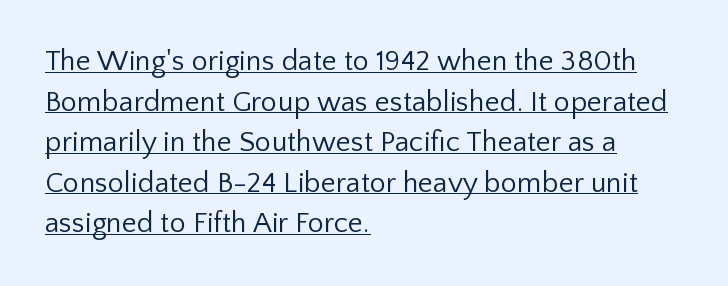
{"serif": "no", "italic": "no", "bold": "no", "weight": "regular", "width": "normal", "stroke_contrast": "low", "x_height": "medium", "monospaced": "no", "underline": "yes", "align": "left", "line_spacing": "normal", "line_spacing_ratio": 1.4, "letter_spacing": "normal", "letter_spacing_em": 0.0, "glyph_px": 29}
